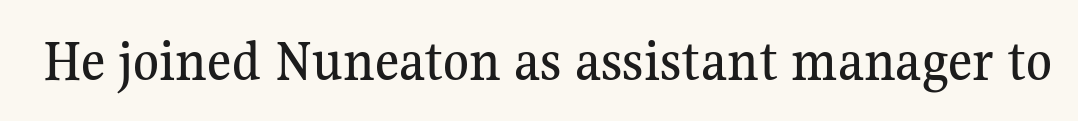
The image shows 59 px serif type, upright; set normal letter spacing, not underlined; medium stroke contrast and a medium x-height.
